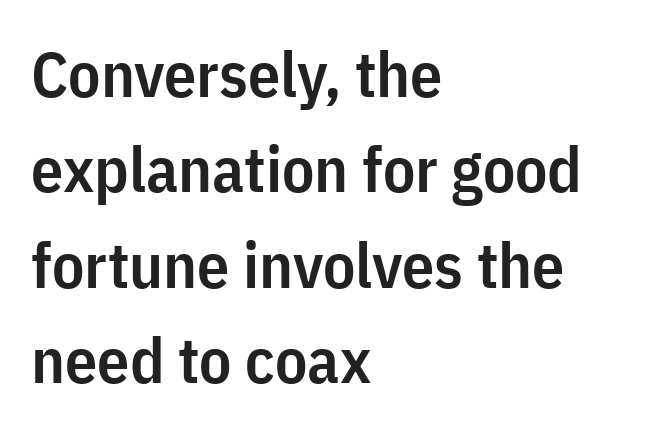
The image shows 64 px semibold, condensed sans-serif type, upright; set left-aligned, normal line spacing (1.49x), normal letter spacing, not underlined; low stroke contrast and a medium x-height.
